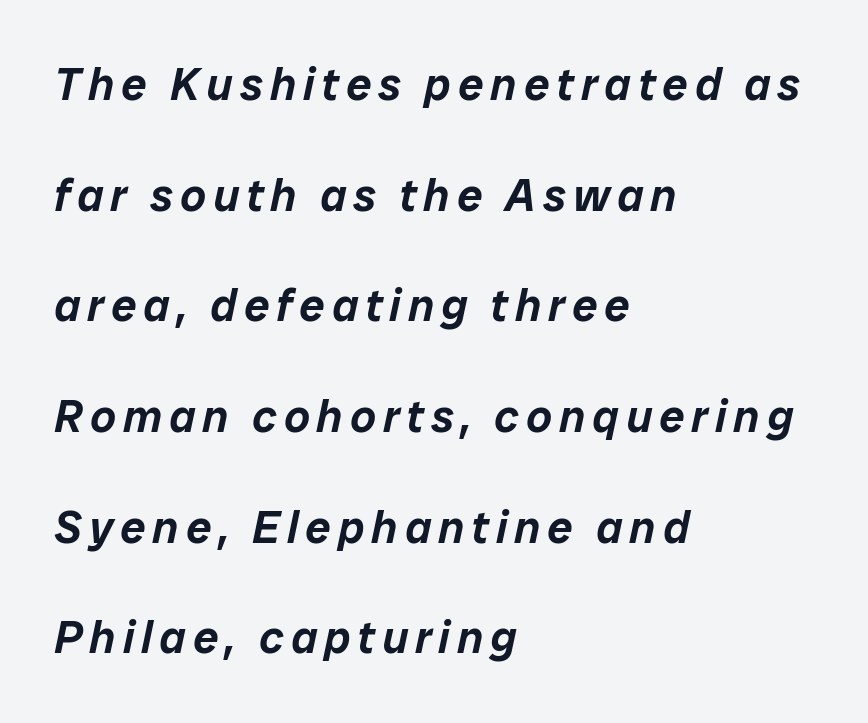
{"italic": "yes", "lean": "right", "slant_degrees": 12, "width": "normal", "stroke_contrast": "low", "x_height": "medium", "monospaced": "no", "underline": "no", "align": "left", "line_spacing": "loose", "line_spacing_ratio": 2.46, "glyph_px": 45}
